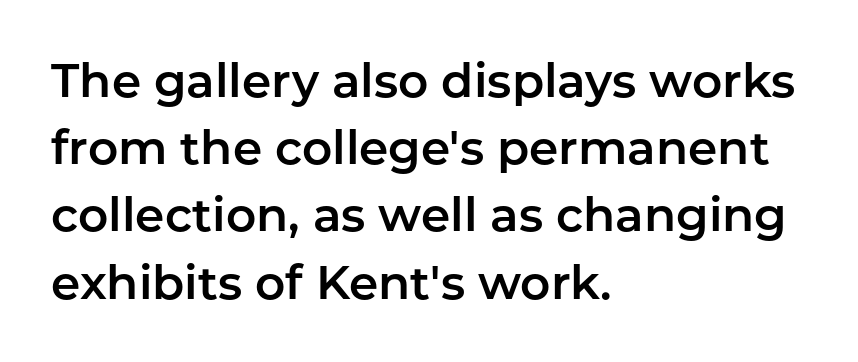
{"serif": "no", "italic": "no", "width": "normal", "stroke_contrast": "low", "x_height": "medium", "monospaced": "no", "underline": "no", "align": "left", "line_spacing": "normal", "line_spacing_ratio": 1.43, "letter_spacing": "normal", "letter_spacing_em": 0.0, "glyph_px": 47}
